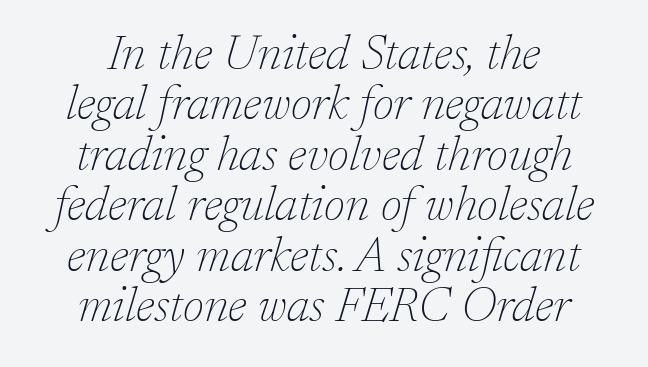
The image shows 48 px thin serif type, italic (leaning right); set centered, tight line spacing (1.05x), normal letter spacing, not underlined; low stroke contrast and a medium x-height.
